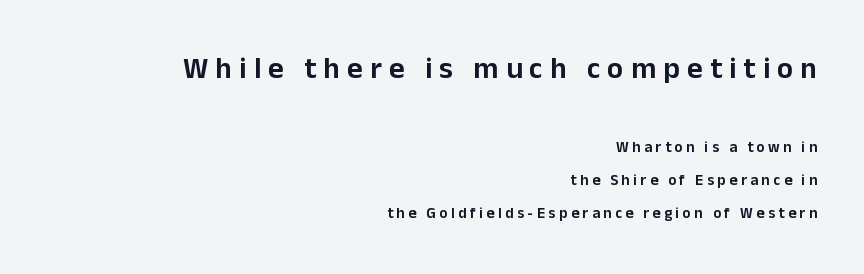
Q: Is the text italic (slanted)? A: No, it is upright.
Q: Is the typeface a serif or a sans-serif typeface? A: Sans-serif.
Q: Is the text underlined? A: No.
Q: How is the paragraph aligned? A: Right-aligned.
Q: Is the spacing between letters normal or unusually wide? A: Unusually wide.
Q: Is the spacing between lines tight, normal or loose? A: Loose.
Q: Which block of text is set in a larger size, the first (top) or the second (bottom)? A: The first (top) one.
Q: Width (condensed, normal, or wide)? A: Normal.
Q: Stroke contrast? A: Low.
Q: x-height? A: Medium.
Q: Monospaced? A: No.
